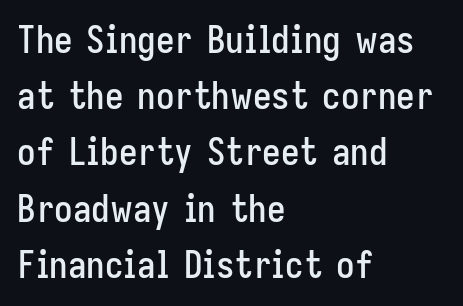
Q: Is the text italic (slanted)? A: No, it is upright.
Q: Is the typeface a serif or a sans-serif typeface? A: Sans-serif.
Q: Is the text underlined? A: No.
Q: How is the paragraph aligned? A: Left-aligned.
Q: Is the spacing between letters normal or unusually wide? A: Normal.
Q: Is the spacing between lines tight, normal or loose? A: Normal.
Q: Width (condensed, normal, or wide)? A: Condensed.
Q: Stroke contrast? A: Low.
Q: x-height? A: Medium.
Q: Monospaced? A: No.
